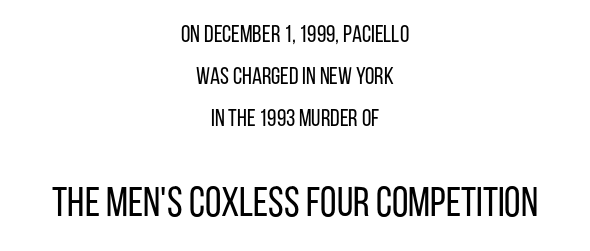
The image shows 42 px regular-weight, condensed sans-serif type, upright; set centered, line spacing 1.75x, normal letter spacing, not underlined; the second (bottom) block is 1.75x larger; low stroke contrast and a large x-height.
